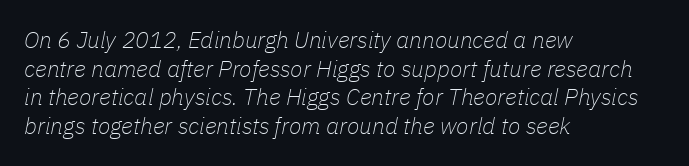
Q: Is the text bold? A: No.
Q: Is the text italic (slanted)? A: Yes, it leans right by about 11 degrees.
Q: Is the text underlined? A: No.
Q: How is the paragraph aligned? A: Left-aligned.
Q: Is the spacing between letters normal or unusually wide? A: Normal.
Q: Is the spacing between lines tight, normal or loose? A: Normal.
